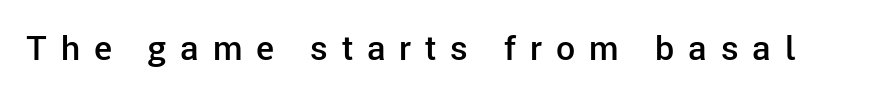
Q: Is the text bold? A: Semi-bold.
Q: Is the text italic (slanted)? A: No, it is upright.
Q: Is the typeface a serif or a sans-serif typeface? A: Sans-serif.
Q: Is the text underlined? A: No.
Q: Is the spacing between letters normal or unusually wide? A: Unusually wide.
Q: Width (condensed, normal, or wide)? A: Normal.
Q: Stroke contrast? A: Low.
Q: x-height? A: Medium.
Q: Monospaced? A: No.
